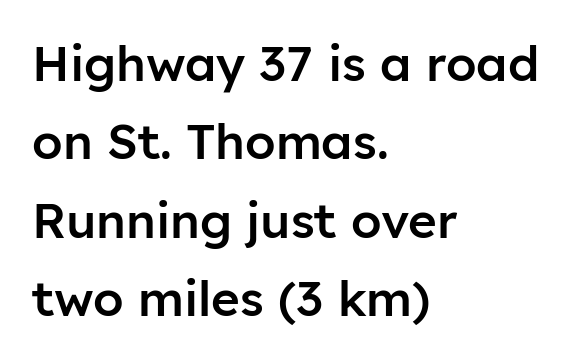
{"serif": "no", "italic": "no", "bold": "semi", "weight": "semibold", "width": "normal", "stroke_contrast": "low", "x_height": "medium", "monospaced": "no", "underline": "no", "align": "left", "line_spacing": "normal", "line_spacing_ratio": 1.6, "letter_spacing": "normal", "letter_spacing_em": 0.0, "glyph_px": 49}
